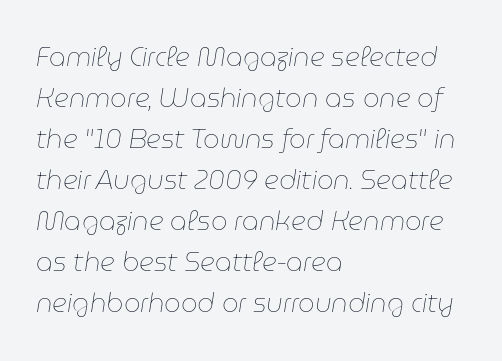
Left-aligned paragraph, ragged on the right. The typography opts for an oblique posture over an upright one. Weight: in the light-to-regular range. Spacing between characters is what you'd get straight out of the box. The gap between lines stays unmarked.
